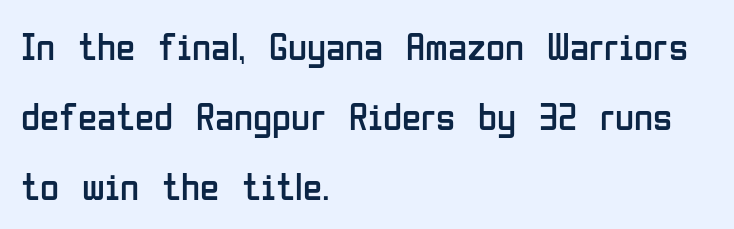
Q: Is the text bold? A: No.
Q: Is the text italic (slanted)? A: No, it is upright.
Q: Is the typeface a serif or a sans-serif typeface? A: Sans-serif.
Q: Is the text underlined? A: No.
Q: How is the paragraph aligned? A: Left-aligned.
Q: Is the spacing between letters normal or unusually wide? A: Normal.
Q: Width (condensed, normal, or wide)? A: Condensed.
Q: Stroke contrast? A: Low.
Q: x-height? A: Medium.
Q: Monospaced? A: No.
